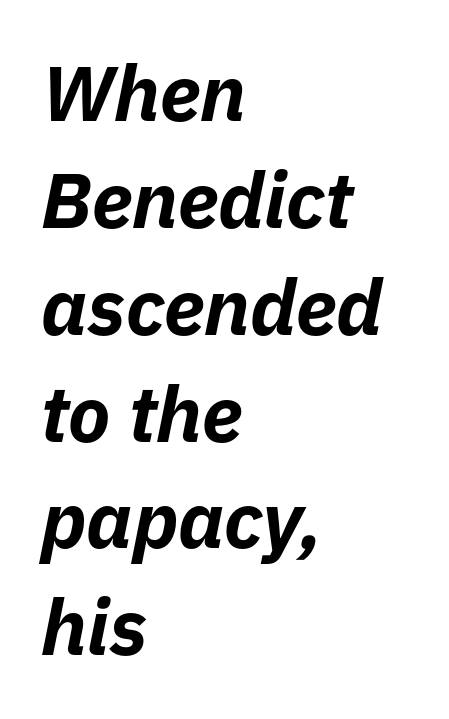
The image shows 78 px bold type, italic (leaning right); set left-aligned, normal line spacing (1.37x), normal letter spacing, not underlined; low stroke contrast and a medium x-height.
